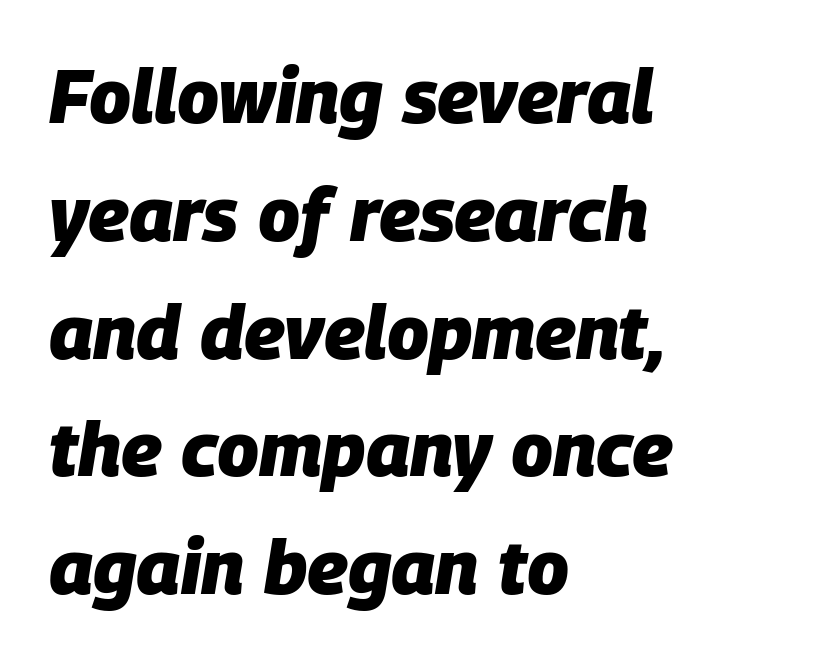
{"italic": "yes", "lean": "right", "slant_degrees": 9, "bold": "yes", "weight": "heavy", "width": "normal", "stroke_contrast": "low", "x_height": "large", "monospaced": "no", "underline": "no", "align": "left", "line_spacing": "normal", "line_spacing_ratio": 1.55, "letter_spacing": "normal", "letter_spacing_em": 0.0, "glyph_px": 76}
